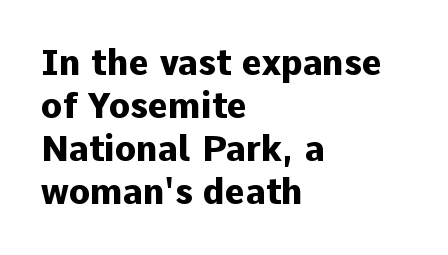
{"serif": "no", "italic": "no", "bold": "yes", "weight": "heavy", "width": "normal", "stroke_contrast": "low", "x_height": "medium", "monospaced": "no", "underline": "no", "align": "left", "line_spacing_ratio": 1.23, "letter_spacing": "normal", "letter_spacing_em": 0.0, "glyph_px": 35}
